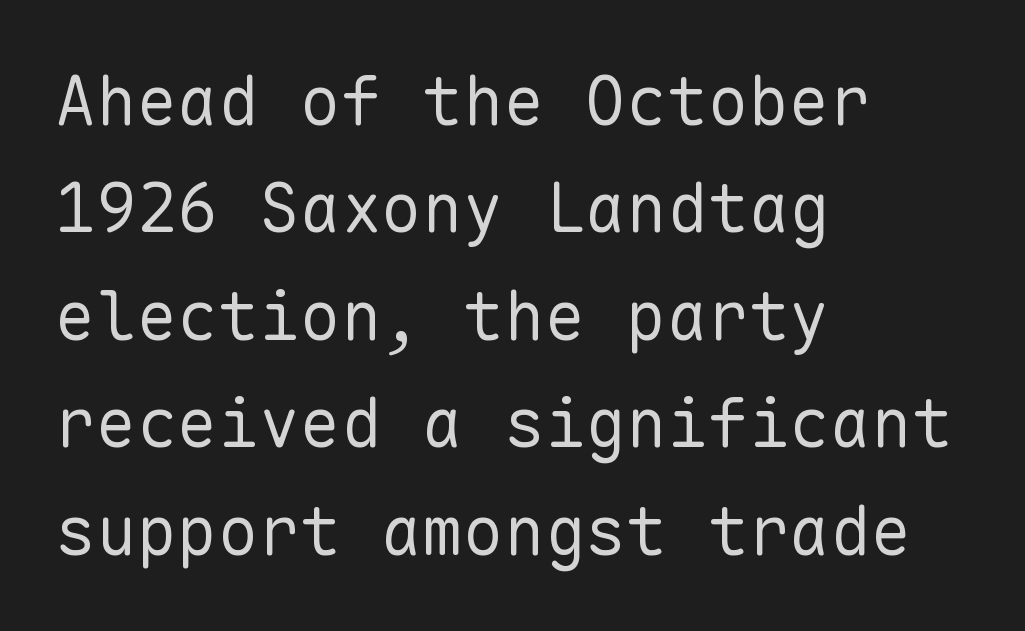
One-word summary of the alignment: left. This sample uses a sans-serif face. The lettering stays uniformly vertical, giving the passage a roman look. Underlining? Definitely not there.
